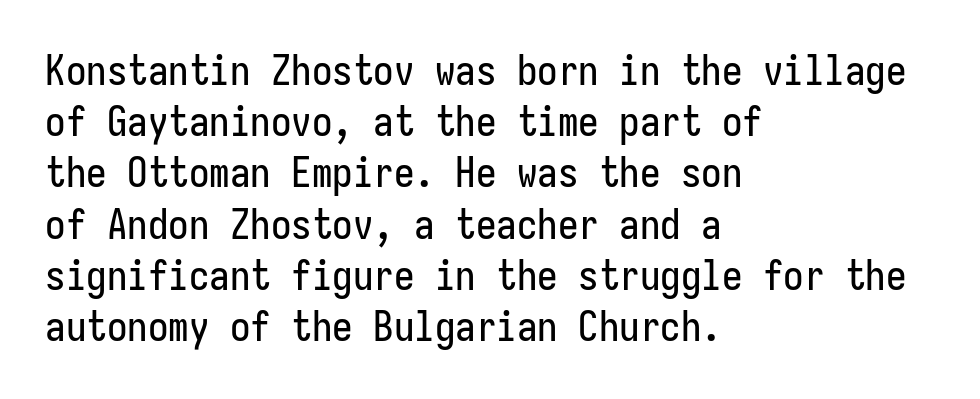
The image shows 41 px condensed sans-serif type, upright; set left-aligned, normal line spacing (1.25x), normal letter spacing, not underlined; low stroke contrast and a medium x-height.
